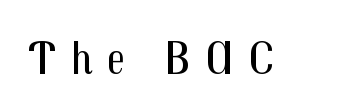
Q: Is the text bold? A: No.
Q: Is the text italic (slanted)? A: No, it is upright.
Q: Is the typeface a serif or a sans-serif typeface? A: Sans-serif.
Q: Is the text underlined? A: No.
Q: Is the spacing between letters normal or unusually wide? A: Unusually wide.
Q: Width (condensed, normal, or wide)? A: Condensed.
Q: Stroke contrast? A: Medium.
Q: x-height? A: Medium.
Q: Monospaced? A: No.
